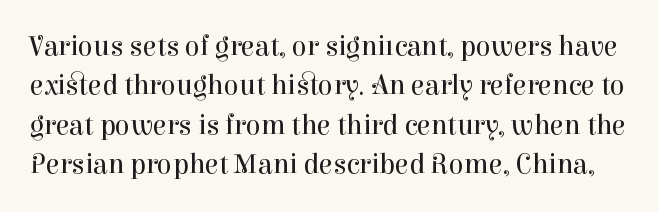
{"serif": "yes", "italic": "no", "bold": "no", "weight": "regular", "width": "normal", "stroke_contrast": "high", "x_height": "medium", "monospaced": "no", "underline": "no", "line_spacing": "normal", "line_spacing_ratio": 1.41, "letter_spacing": "normal", "letter_spacing_em": 0.0, "glyph_px": 28}
